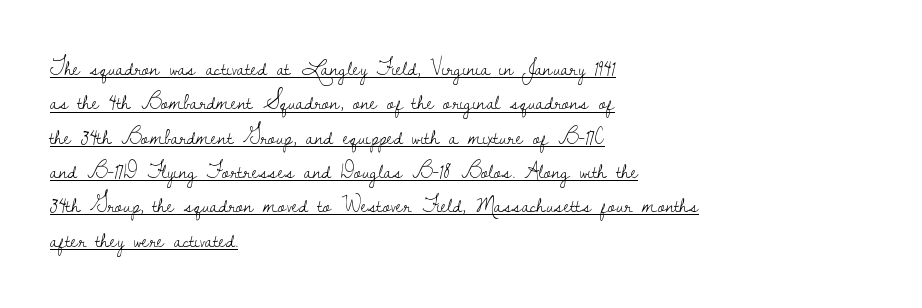
Q: Is the text bold? A: No.
Q: Is the text italic (slanted)? A: Yes.
Q: Is the text underlined? A: Yes.
Q: How is the paragraph aligned? A: Left-aligned.
Q: Is the spacing between letters normal or unusually wide? A: Normal.
Q: Is the spacing between lines tight, normal or loose? A: Normal.
